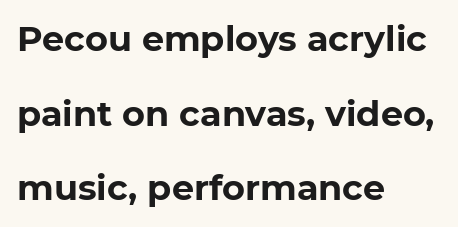
The image shows 35 px bold sans-serif type, upright; set left-aligned, loose line spacing (2.13x), normal letter spacing, not underlined; low stroke contrast and a medium x-height.
